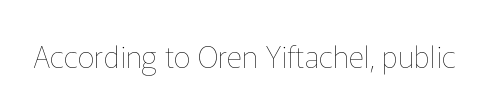
{"italic": "no", "bold": "no", "weight": "thin", "width": "normal", "stroke_contrast": "low", "x_height": "medium", "monospaced": "no", "underline": "no", "letter_spacing": "normal", "letter_spacing_em": 0.0, "glyph_px": 30}
